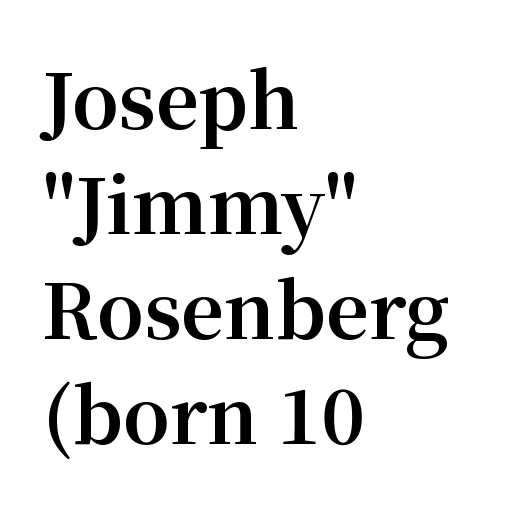
Proportional: the letters do not fall into vertical columns. A typesetter would call this zero additional tracking. Decoration check: the copy has no underline. Ordinary non-slanted type is in use. Compared with typical paragraphs, the rows here are spaced about the same.
